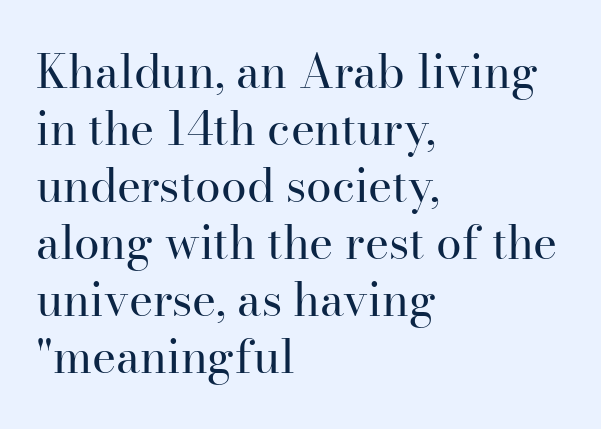
{"serif": "yes", "italic": "no", "bold": "no", "weight": "regular", "width": "normal", "stroke_contrast": "high", "x_height": "small", "monospaced": "no", "underline": "no", "align": "left", "line_spacing_ratio": 1.24, "letter_spacing": "normal", "letter_spacing_em": 0.0, "glyph_px": 46}
